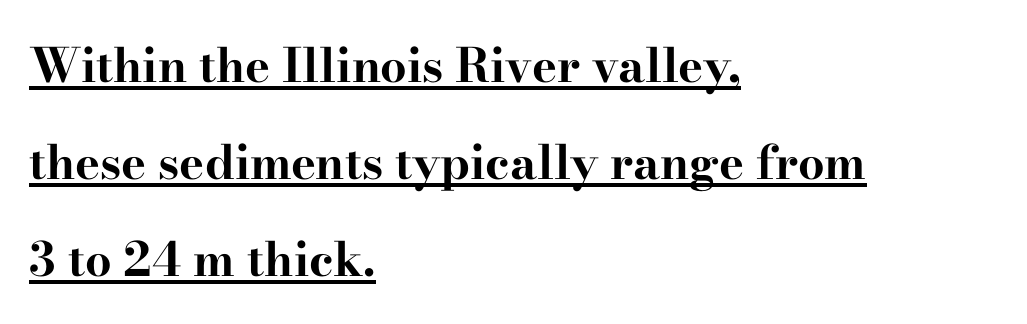
You could fit nearly another row in the gap between these rows. In terms of letterform style, serifs are clearly present. If you drew a ruler down the left edge, every line would touch it. Standard letterfit; no display-style spreading of the glyphs. Proportional: the letters do not fall into vertical columns.
